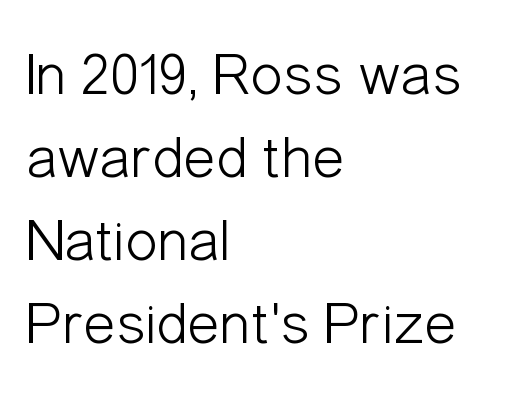
Stem width sits at or under what a default text font uses. Letter spacing: default. This is roman type, the default non-slanted kind. Decoration check: the copy has no underline.
